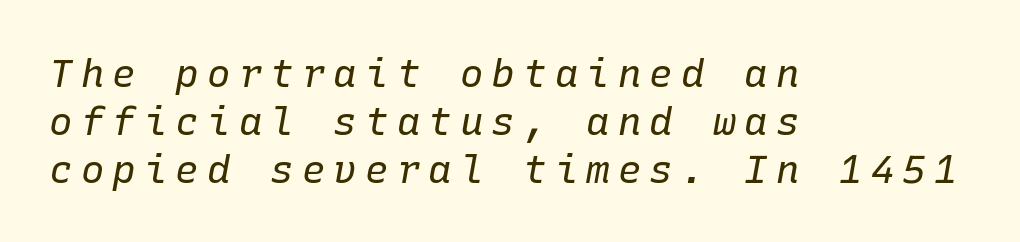
The image shows 39 px regular-weight type, italic (leaning right), monospaced; set left-aligned, line spacing 1.23x, unusually wide letter spacing (+0.21 em), not underlined; low stroke contrast and a medium x-height.
